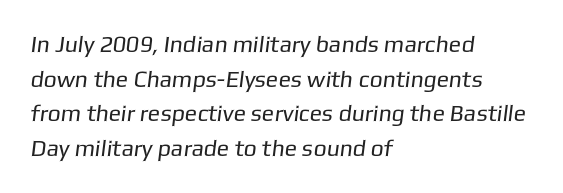
The image shows 23 px text type; set left-aligned, normal line spacing (1.51x), normal letter spacing, not underlined.
